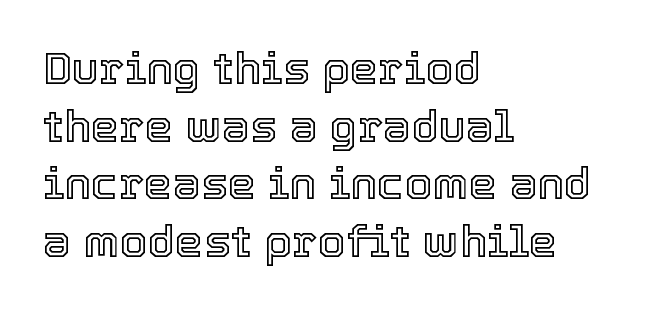
Q: Is the text italic (slanted)? A: No, it is upright.
Q: Is the text underlined? A: No.
Q: How is the paragraph aligned? A: Left-aligned.
Q: Is the spacing between letters normal or unusually wide? A: Normal.
Q: Is the spacing between lines tight, normal or loose? A: Normal.
Q: Width (condensed, normal, or wide)? A: Normal.
Q: x-height? A: Medium.
Q: Monospaced? A: No.
